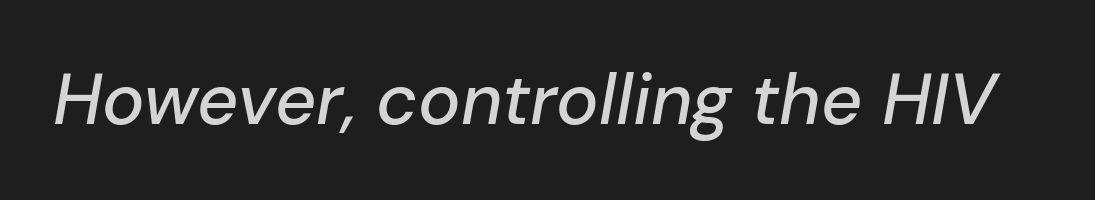
{"italic": "yes", "lean": "right", "slant_degrees": 10, "width": "normal", "stroke_contrast": "low", "x_height": "medium", "monospaced": "no", "underline": "no", "letter_spacing": "normal", "letter_spacing_em": 0.0, "glyph_px": 71}
